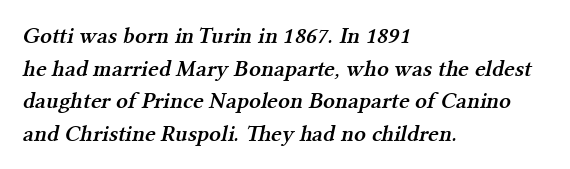
Q: Is the text bold? A: Semi-bold.
Q: Is the text underlined? A: No.
Q: How is the paragraph aligned? A: Left-aligned.
Q: Is the spacing between letters normal or unusually wide? A: Normal.
Q: Is the spacing between lines tight, normal or loose? A: Normal.
